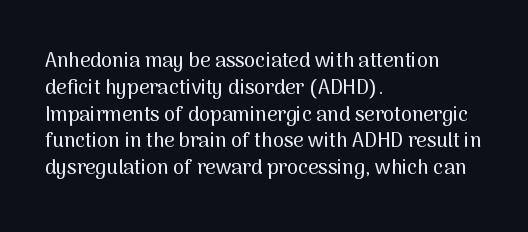
Q: Is the text italic (slanted)? A: No, it is upright.
Q: Is the text underlined? A: No.
Q: How is the paragraph aligned? A: Left-aligned.
Q: Is the spacing between letters normal or unusually wide? A: Normal.
Q: Is the spacing between lines tight, normal or loose? A: Normal.
